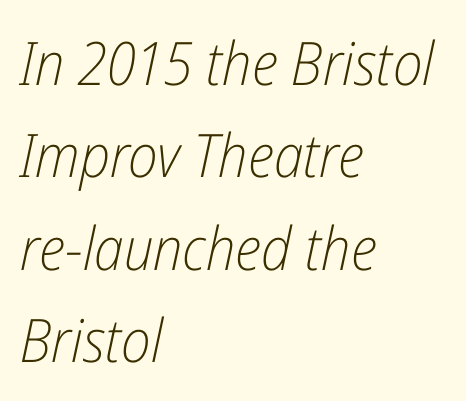
The image shows 60 px light, condensed type, italic (leaning right); set left-aligned, normal line spacing (1.54x), normal letter spacing, not underlined; low stroke contrast and a medium x-height.
